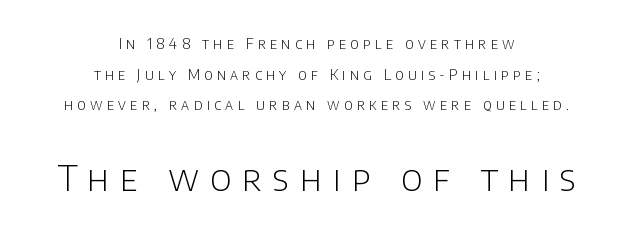
The image shows 35 px light sans-serif type, upright; set centered, loose line spacing (2.18x), unusually wide letter spacing (+0.31 em), not underlined; the second (bottom) block is 2.5x larger; low stroke contrast and a large x-height.
